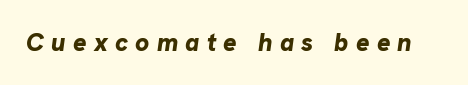
Q: Is the text bold? A: Yes.
Q: Is the text italic (slanted)? A: Yes, it leans right by about 8 degrees.
Q: Is the text underlined? A: No.
Q: Is the spacing between letters normal or unusually wide? A: Unusually wide.
